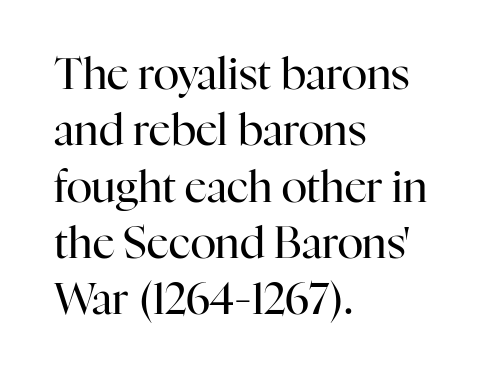
{"serif": "yes", "italic": "no", "bold": "no", "weight": "regular", "width": "normal", "stroke_contrast": "high", "x_height": "medium", "monospaced": "no", "underline": "no", "align": "left", "line_spacing": "normal", "line_spacing_ratio": 1.31, "letter_spacing": "normal", "letter_spacing_em": 0.0, "glyph_px": 43}
